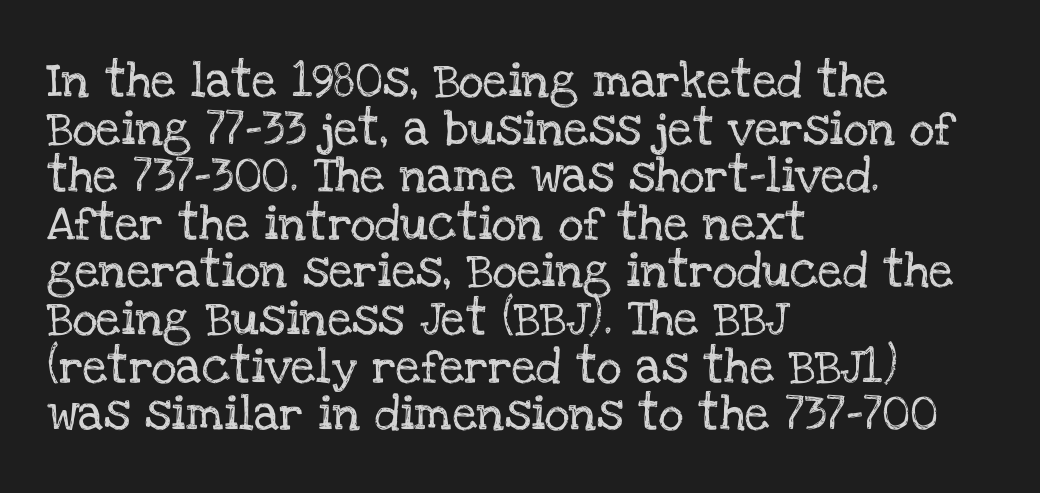
{"serif": "yes", "italic": "no", "width": "normal", "stroke_contrast": "low", "x_height": "large", "monospaced": "no", "underline": "no", "align": "left", "line_spacing": "normal", "line_spacing_ratio": 1.36, "letter_spacing": "normal", "letter_spacing_em": 0.0, "glyph_px": 35}
